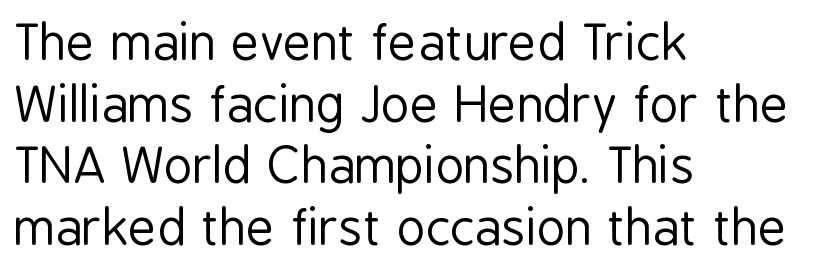
Rows of type keep a routine distance in the vertical direction. One-word summary of the alignment: left. Each word holds together tightly as a unit, with standard inter-letter gaps. The weight tops out at a normal text grade.
